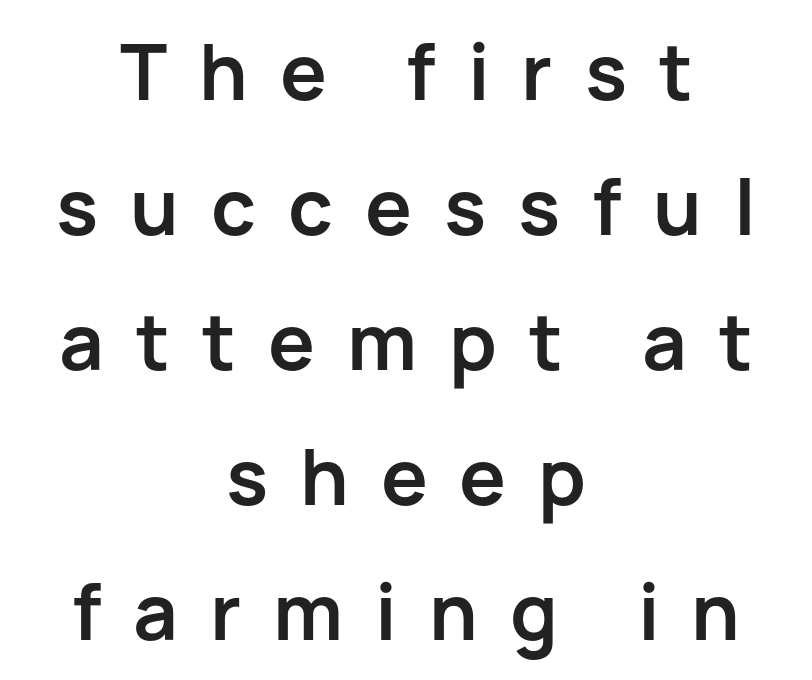
Thick stems and heavy bowls — unmistakably bold. Stroke terminals: plain, sans-serif. Typeset on center — no edge is straight. You could not count columns in this text — the font is proportionally spaced.
